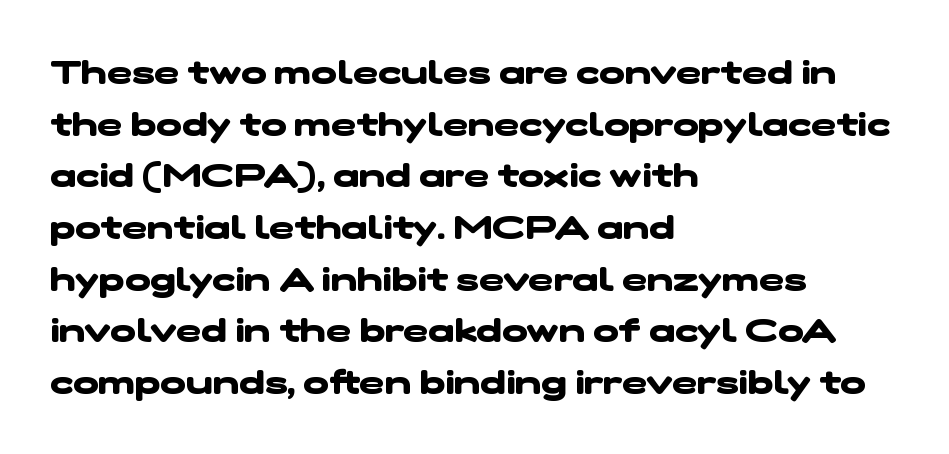
Q: Is the text bold? A: Yes.
Q: Is the typeface a serif or a sans-serif typeface? A: Sans-serif.
Q: Is the text underlined? A: No.
Q: How is the paragraph aligned? A: Left-aligned.
Q: Is the spacing between letters normal or unusually wide? A: Normal.
Q: Is the spacing between lines tight, normal or loose? A: Normal.
Q: Width (condensed, normal, or wide)? A: Wide.
Q: Stroke contrast? A: Low.
Q: x-height? A: Medium.
Q: Monospaced? A: No.
